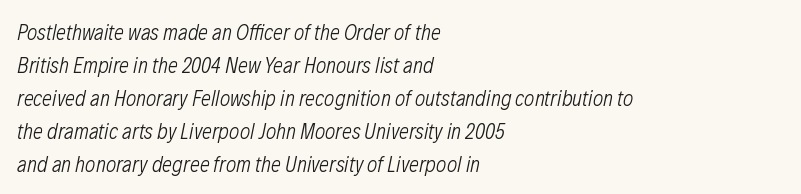
Q: Is the text bold? A: No.
Q: Is the text italic (slanted)? A: Yes, it leans right by about 12 degrees.
Q: Is the text underlined? A: No.
Q: How is the paragraph aligned? A: Left-aligned.
Q: Is the spacing between letters normal or unusually wide? A: Normal.
Q: Is the spacing between lines tight, normal or loose? A: Normal.
